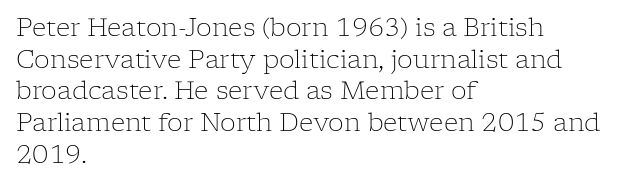
The characters are drawn with everyday or finer stroke widths. The string is rendered with underlining switched off. Leading matches the norm, producing a regular column. This sample uses plain, unmodified letter spacing.
